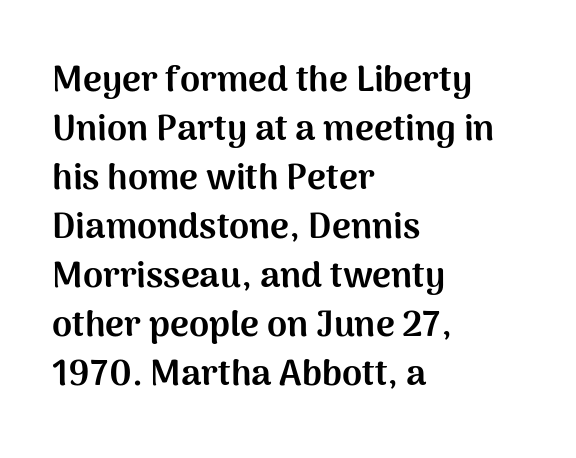
{"serif": "no", "italic": "no", "bold": "yes", "weight": "bold", "width": "normal", "stroke_contrast": "medium", "x_height": "medium", "monospaced": "no", "underline": "no", "align": "left", "line_spacing": "normal", "line_spacing_ratio": 1.36, "letter_spacing": "normal", "letter_spacing_em": 0.0, "glyph_px": 36}
